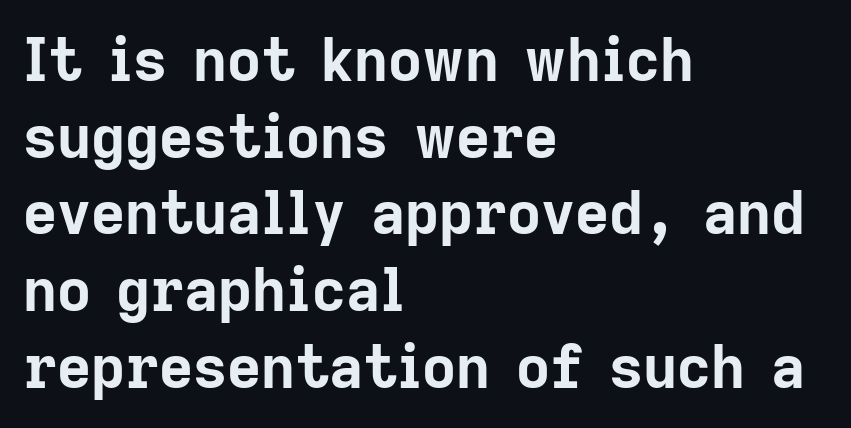
The image shows 59 px bold sans-serif type, upright; set left-aligned, normal line spacing (1.3x), normal letter spacing, not underlined; low stroke contrast and a medium x-height.
